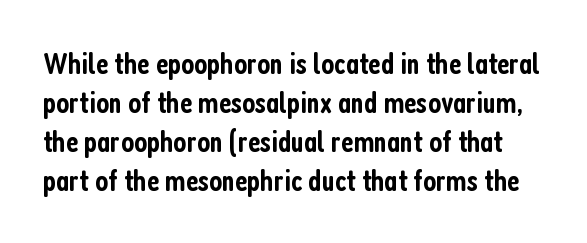
Emphasis by weight is partial: semibold. Notice how descenders clear the ascenders below comfortably — that's standard leading. The rendering uses natural spacing where letterforms have individual widths. Beneath every word, the page is bare.
